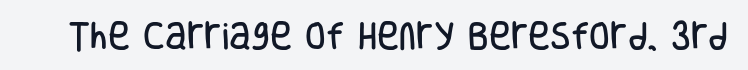
Italic: no, the glyphs are upright roman. You could not count columns in this text — the font is proportionally spaced. Between one letter and the next there's only the usual sliver of space. Type style note: lacks serifs.
